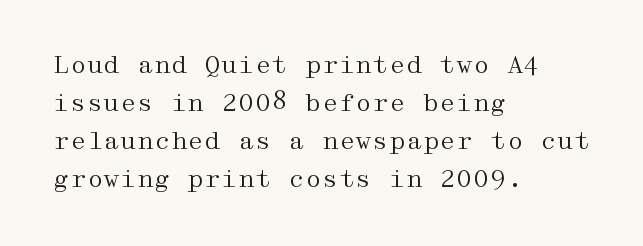
{"italic": "no", "bold": "no", "underline": "no", "align": "left", "line_spacing": "normal", "line_spacing_ratio": 1.59, "letter_spacing": "normal", "letter_spacing_em": 0.0, "glyph_px": 24}
